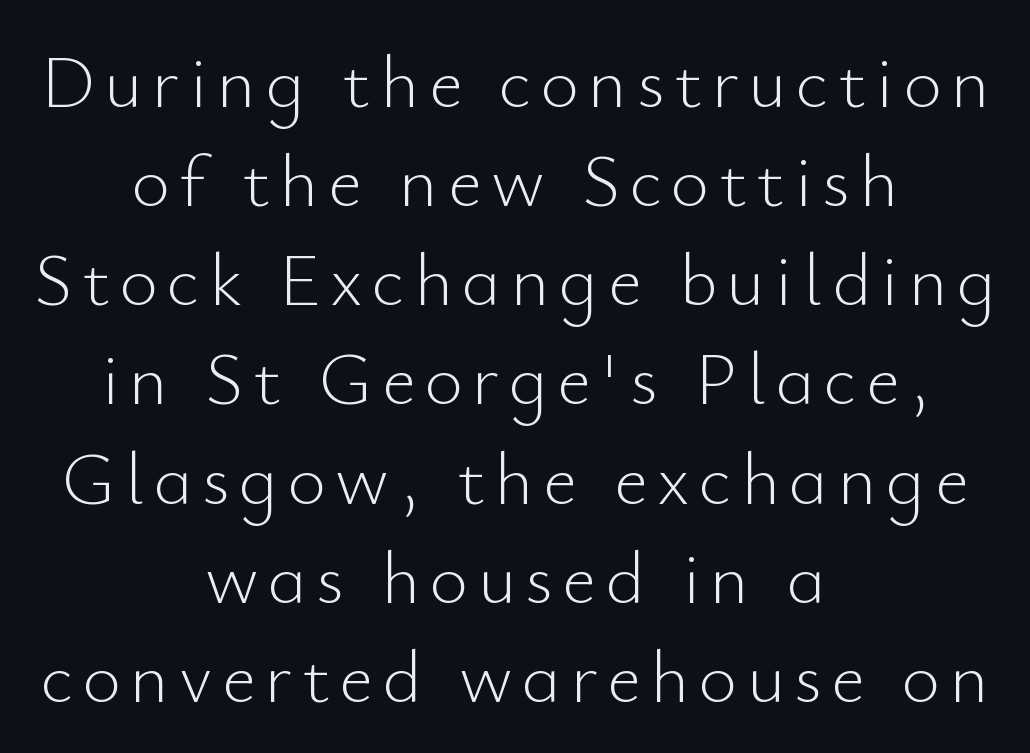
{"serif": "no", "italic": "no", "bold": "no", "weight": "light", "width": "normal", "stroke_contrast": "low", "x_height": "small", "monospaced": "no", "underline": "no", "align": "center", "line_spacing": "normal", "line_spacing_ratio": 1.34, "glyph_px": 74}
